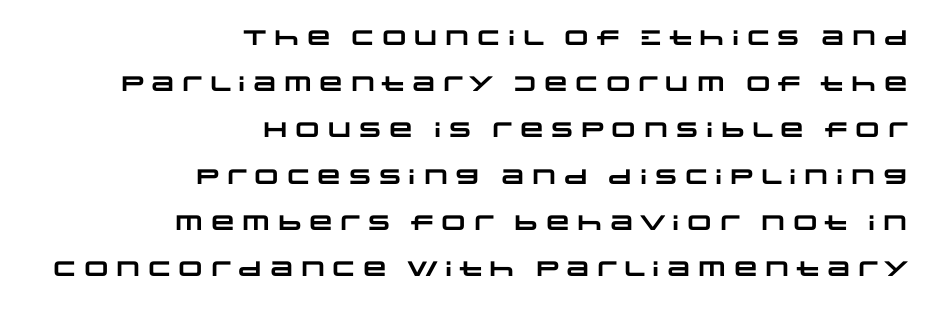
{"bold": "yes", "underline": "no", "align": "right", "line_spacing": "loose", "line_spacing_ratio": 2.2, "letter_spacing": "normal", "letter_spacing_em": 0.0, "glyph_px": 21}
